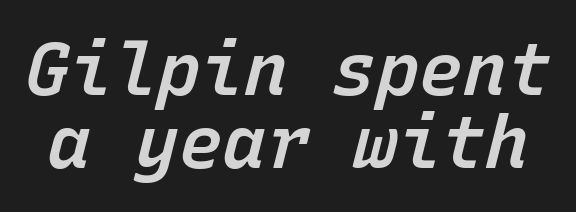
Glance below the letters and you will spot only blank space. Notice how the stems are inclined rather than vertical — that's the hallmark of italics. Characters follow at the spacing the type designer built in. Each letter, wide or thin by design, is forced into the same width here. The passage shown is semibold, sitting just below true bold. The block of text is dense from top to bottom, with scant space between rows.
